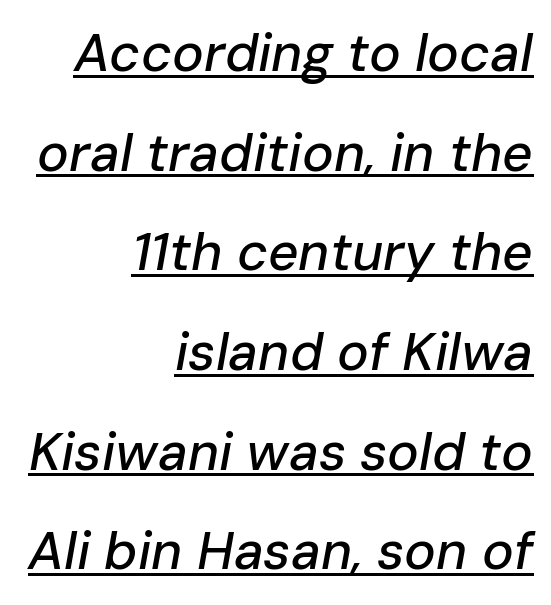
{"italic": "yes", "lean": "right", "slant_degrees": 10, "width": "normal", "stroke_contrast": "low", "x_height": "medium", "monospaced": "no", "underline": "yes", "align": "right", "line_spacing_ratio": 1.88, "letter_spacing": "normal", "letter_spacing_em": 0.0, "glyph_px": 53}
